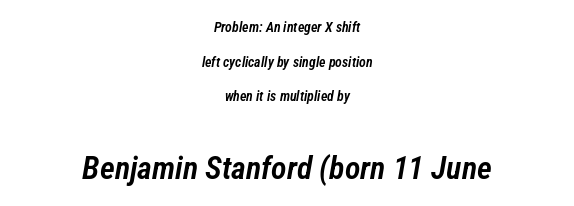
Q: Is the text bold? A: Semi-bold.
Q: Is the text italic (slanted)? A: Yes, it leans right by about 12 degrees.
Q: Is the text underlined? A: No.
Q: How is the paragraph aligned? A: Centered.
Q: Is the spacing between letters normal or unusually wide? A: Normal.
Q: Is the spacing between lines tight, normal or loose? A: Loose.
Q: Which block of text is set in a larger size, the first (top) or the second (bottom)? A: The second (bottom) one.
Q: Width (condensed, normal, or wide)? A: Condensed.
Q: Stroke contrast? A: Low.
Q: x-height? A: Medium.
Q: Monospaced? A: No.
